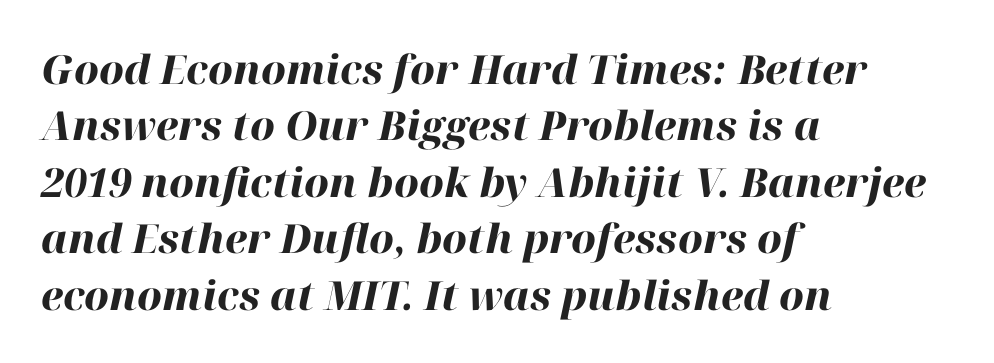
Q: Is the text bold? A: Yes.
Q: Is the text italic (slanted)? A: Yes, it leans right by about 12 degrees.
Q: Is the text underlined? A: No.
Q: How is the paragraph aligned? A: Left-aligned.
Q: Is the spacing between letters normal or unusually wide? A: Normal.
Q: Is the spacing between lines tight, normal or loose? A: Normal.
Q: Width (condensed, normal, or wide)? A: Normal.
Q: Stroke contrast? A: High.
Q: x-height? A: Medium.
Q: Monospaced? A: No.
